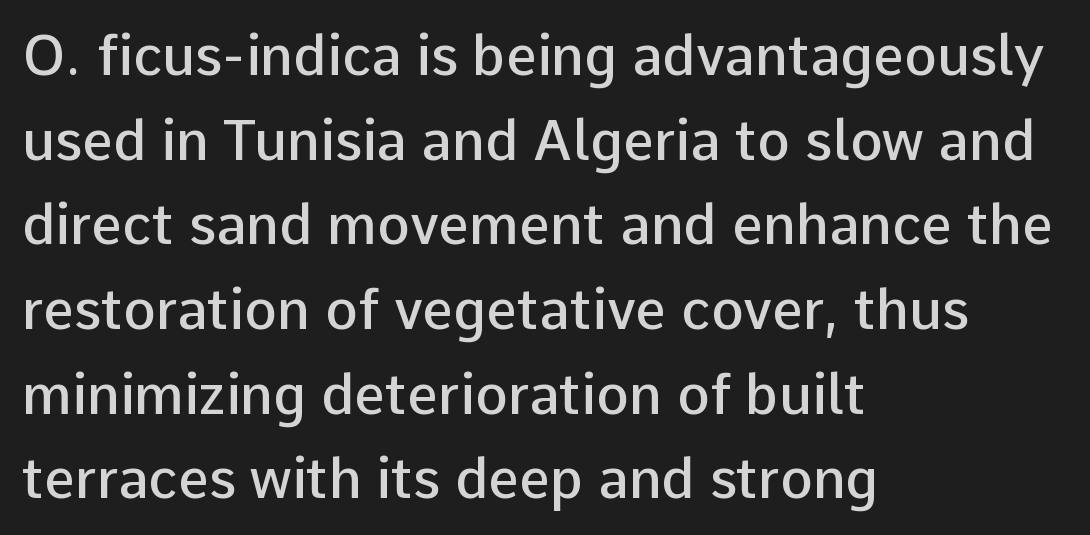
Q: Is the text bold? A: Semi-bold.
Q: Is the text italic (slanted)? A: No, it is upright.
Q: Is the typeface a serif or a sans-serif typeface? A: Sans-serif.
Q: Is the text underlined? A: No.
Q: How is the paragraph aligned? A: Left-aligned.
Q: Is the spacing between letters normal or unusually wide? A: Normal.
Q: Is the spacing between lines tight, normal or loose? A: Normal.
Q: Width (condensed, normal, or wide)? A: Normal.
Q: Stroke contrast? A: Low.
Q: x-height? A: Medium.
Q: Monospaced? A: No.
